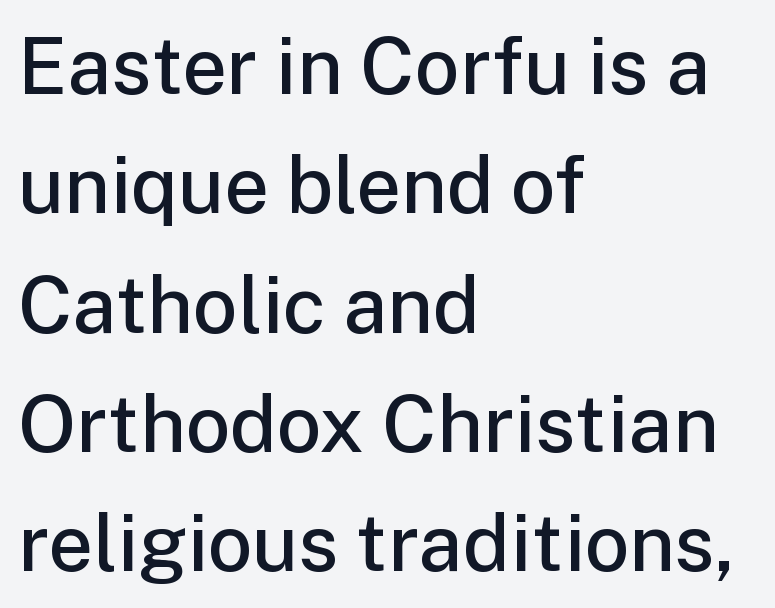
Q: Is the text bold? A: Semi-bold.
Q: Is the text italic (slanted)? A: No, it is upright.
Q: Is the typeface a serif or a sans-serif typeface? A: Sans-serif.
Q: Is the text underlined? A: No.
Q: How is the paragraph aligned? A: Left-aligned.
Q: Is the spacing between letters normal or unusually wide? A: Normal.
Q: Is the spacing between lines tight, normal or loose? A: Normal.
Q: Width (condensed, normal, or wide)? A: Normal.
Q: Stroke contrast? A: Low.
Q: x-height? A: Medium.
Q: Monospaced? A: No.
